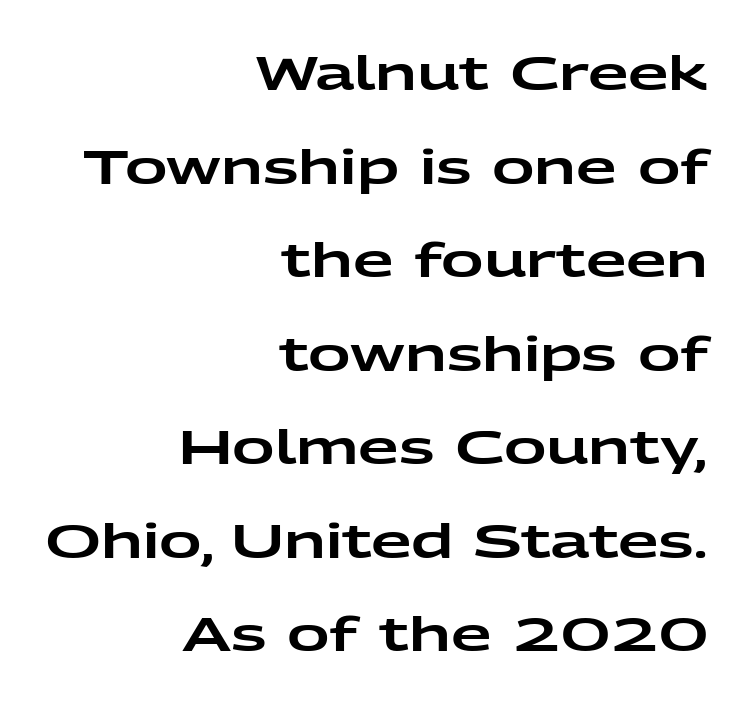
Q: Is the text italic (slanted)? A: No, it is upright.
Q: Is the typeface a serif or a sans-serif typeface? A: Sans-serif.
Q: Is the text underlined? A: No.
Q: How is the paragraph aligned? A: Right-aligned.
Q: Is the spacing between letters normal or unusually wide? A: Normal.
Q: Is the spacing between lines tight, normal or loose? A: Loose.
Q: Width (condensed, normal, or wide)? A: Wide.
Q: Stroke contrast? A: Low.
Q: x-height? A: Medium.
Q: Monospaced? A: No.
